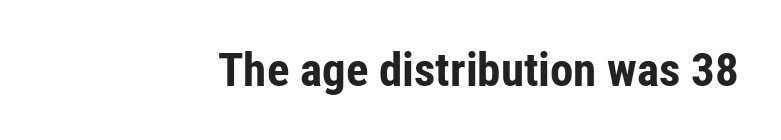
The image shows 47 px bold, condensed sans-serif type, upright; set right-aligned, normal letter spacing, not underlined; low stroke contrast and a medium x-height.
